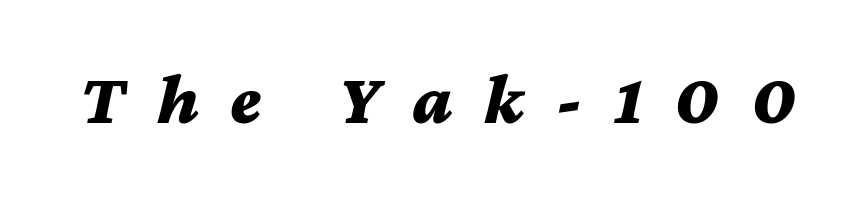
{"italic": "yes", "lean": "right", "slant_degrees": 12, "bold": "yes", "weight": "bold", "width": "wide", "stroke_contrast": "medium", "x_height": "medium", "monospaced": "no", "underline": "no", "letter_spacing": "wide", "letter_spacing_em": 0.44, "glyph_px": 71}
